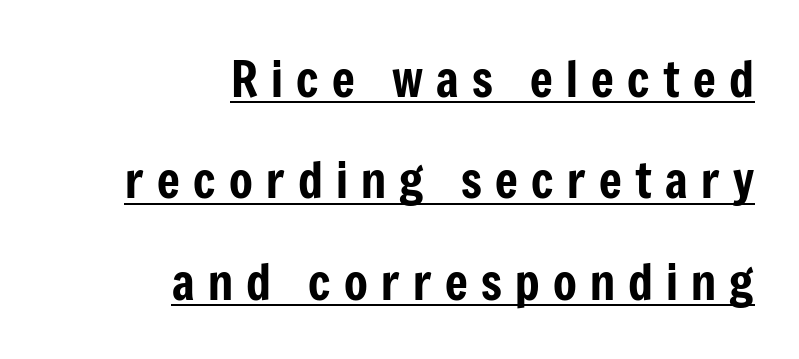
The image shows 49 px condensed sans-serif type, upright; set right-aligned, loose line spacing (2.07x), unusually wide letter spacing (+0.27 em), underlined; low stroke contrast and a medium x-height.
